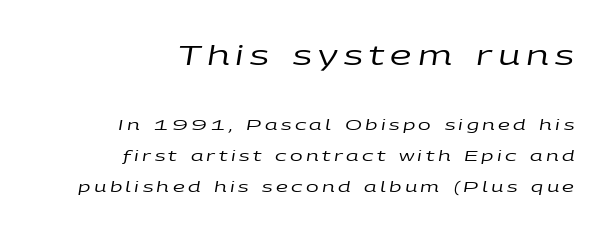
Q: Is the text bold? A: No.
Q: Is the text italic (slanted)? A: Yes, it leans right by about 9 degrees.
Q: Is the text underlined? A: No.
Q: How is the paragraph aligned? A: Right-aligned.
Q: Is the spacing between letters normal or unusually wide? A: Unusually wide.
Q: Is the spacing between lines tight, normal or loose? A: Loose.
Q: Which block of text is set in a larger size, the first (top) or the second (bottom)? A: The first (top) one.
